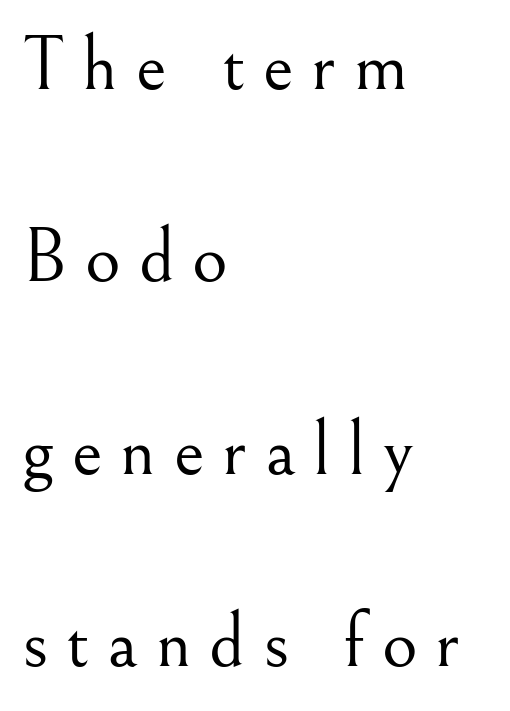
Q: Is the text bold? A: No.
Q: Is the text italic (slanted)? A: No, it is upright.
Q: Is the typeface a serif or a sans-serif typeface? A: Serif.
Q: Is the text underlined? A: No.
Q: How is the paragraph aligned? A: Left-aligned.
Q: Is the spacing between letters normal or unusually wide? A: Unusually wide.
Q: Is the spacing between lines tight, normal or loose? A: Loose.
Q: Width (condensed, normal, or wide)? A: Normal.
Q: Stroke contrast? A: Medium.
Q: x-height? A: Small.
Q: Monospaced? A: No.
